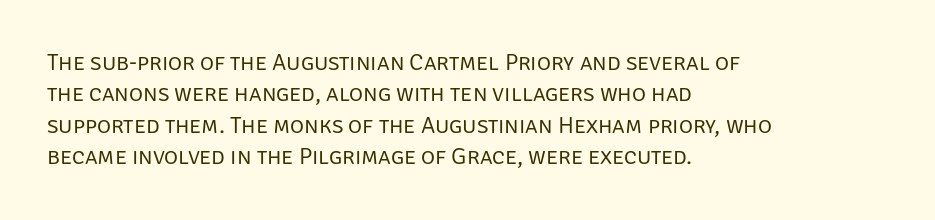
The image shows 24 px text type, upright; set left-aligned, normal line spacing (1.31x), normal letter spacing, not underlined.
